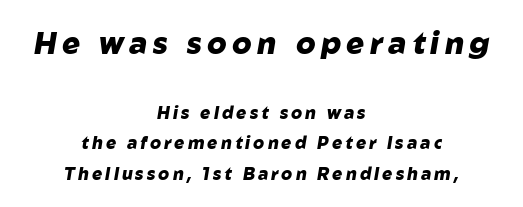
The image shows 30 px heavy type, italic (leaning right); set centered, line spacing 1.79x, not underlined; the first (top) block is 1.76x larger; low stroke contrast and a medium x-height.
